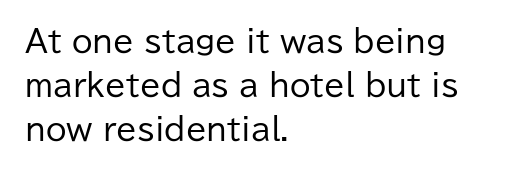
{"serif": "no", "italic": "no", "bold": "no", "weight": "regular", "width": "normal", "stroke_contrast": "low", "x_height": "medium", "monospaced": "no", "underline": "no", "align": "left", "line_spacing": "normal", "line_spacing_ratio": 1.46, "letter_spacing": "normal", "letter_spacing_em": 0.0, "glyph_px": 30}
